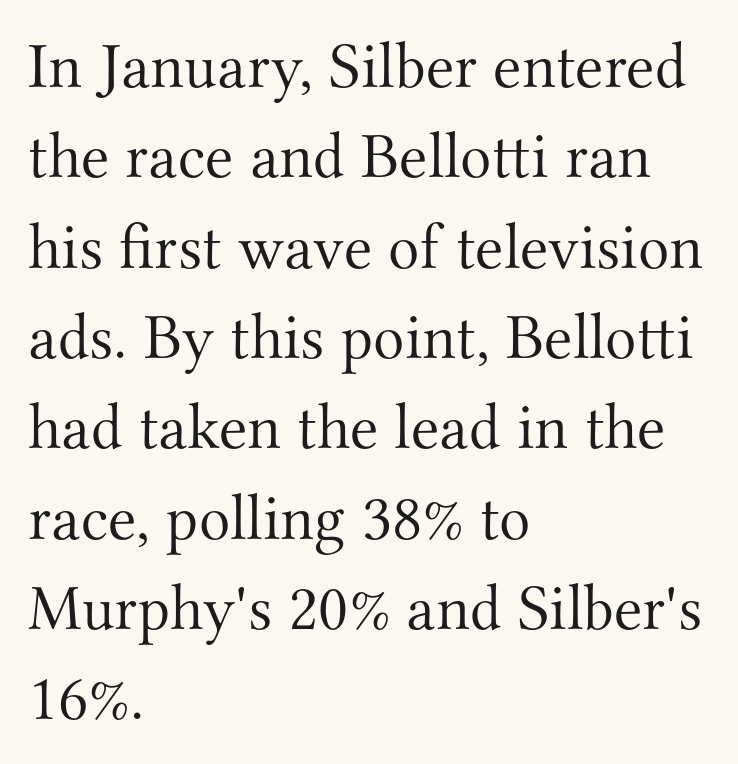
The image shows 65 px light serif type, upright; set left-aligned, normal line spacing (1.39x), normal letter spacing, not underlined; medium stroke contrast and a small x-height.
